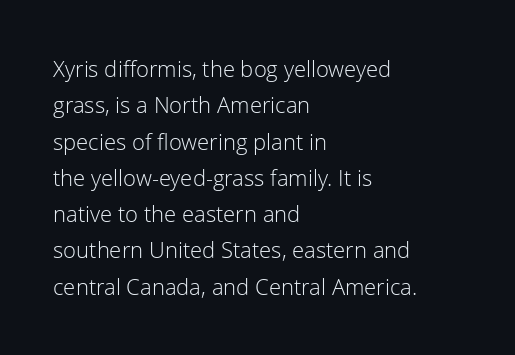
{"italic": "no", "bold": "no", "underline": "no", "align": "left", "line_spacing": "normal", "line_spacing_ratio": 1.65, "letter_spacing": "normal", "letter_spacing_em": 0.0, "glyph_px": 22}
